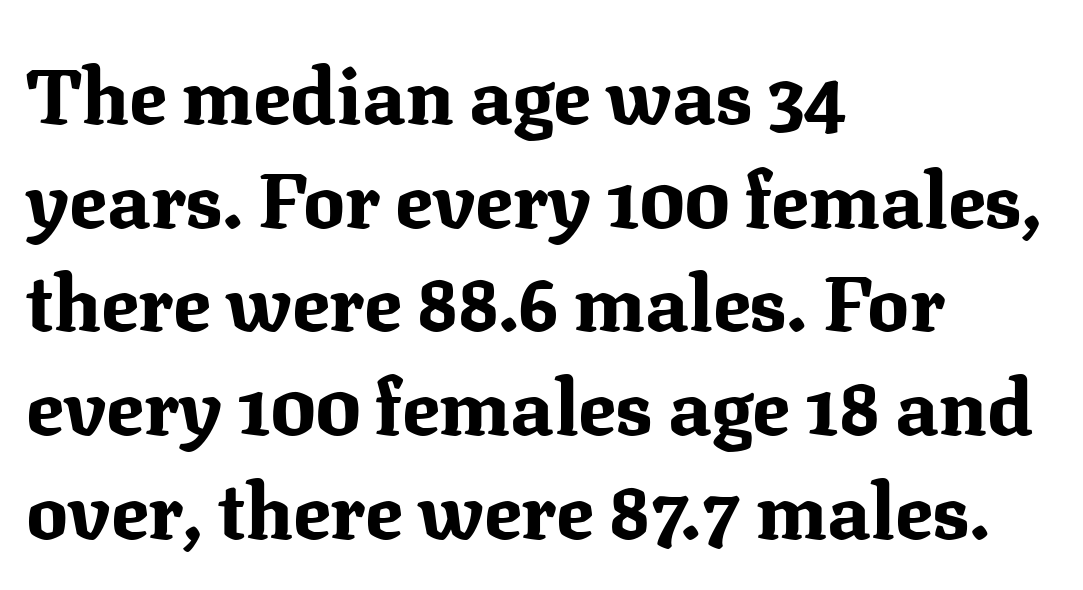
The image shows 78 px bold serif type, upright; set left-aligned, normal line spacing (1.33x), normal letter spacing, not underlined; medium stroke contrast and a medium x-height.
